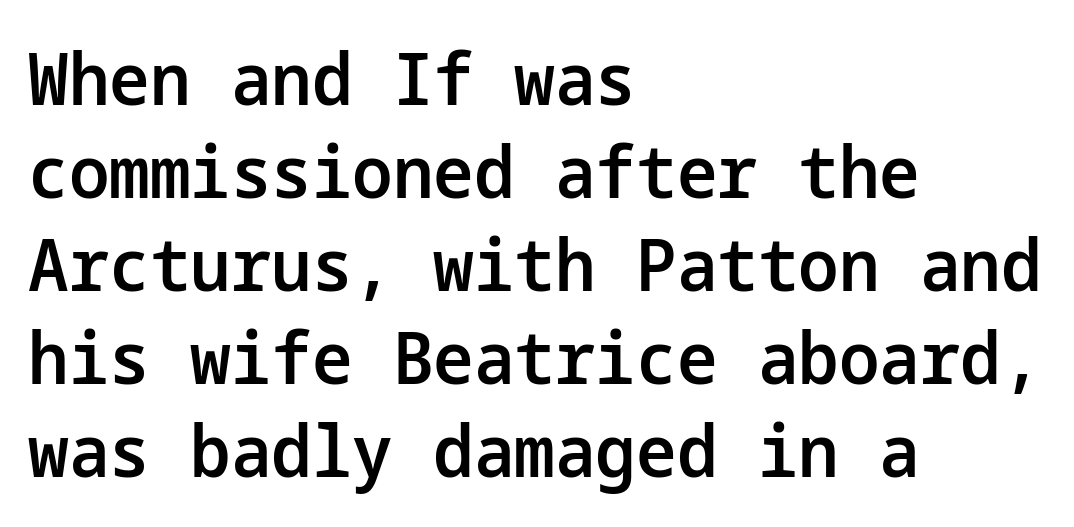
Q: Is the text bold? A: Semi-bold.
Q: Is the text italic (slanted)? A: No, it is upright.
Q: Is the typeface a serif or a sans-serif typeface? A: Sans-serif.
Q: Is the text underlined? A: No.
Q: How is the paragraph aligned? A: Left-aligned.
Q: Is the spacing between letters normal or unusually wide? A: Normal.
Q: Is the spacing between lines tight, normal or loose? A: Normal.
Q: Width (condensed, normal, or wide)? A: Normal.
Q: Stroke contrast? A: Low.
Q: x-height? A: Medium.
